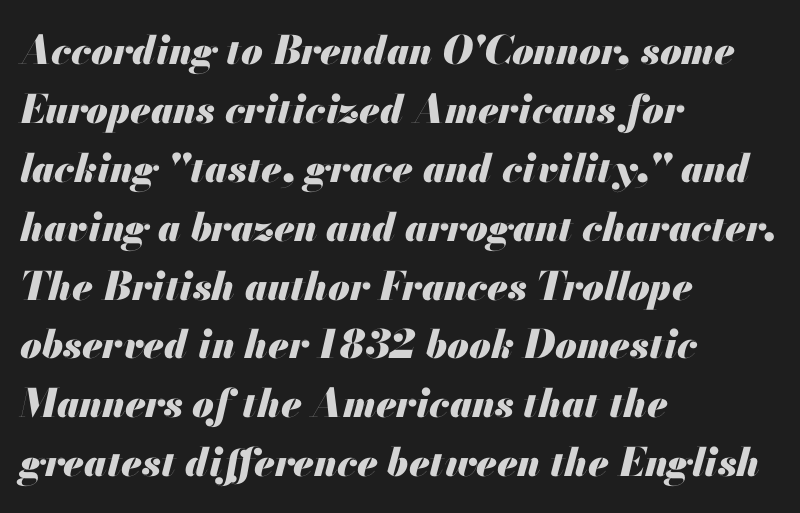
Q: Is the text bold? A: Yes.
Q: Is the text italic (slanted)? A: Yes, it leans right by about 13 degrees.
Q: Is the text underlined? A: No.
Q: How is the paragraph aligned? A: Left-aligned.
Q: Is the spacing between letters normal or unusually wide? A: Normal.
Q: Is the spacing between lines tight, normal or loose? A: Normal.
Q: Width (condensed, normal, or wide)? A: Normal.
Q: Stroke contrast? A: Medium.
Q: x-height? A: Small.
Q: Monospaced? A: No.
